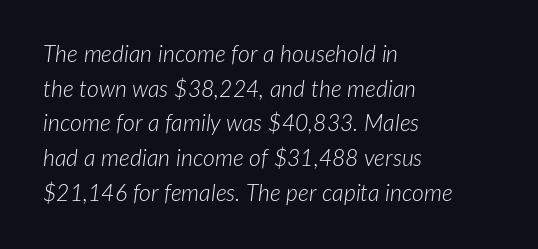
The image shows 23 px text type, italic (leaning right); set left-aligned, normal line spacing (1.51x), normal letter spacing, not underlined.
